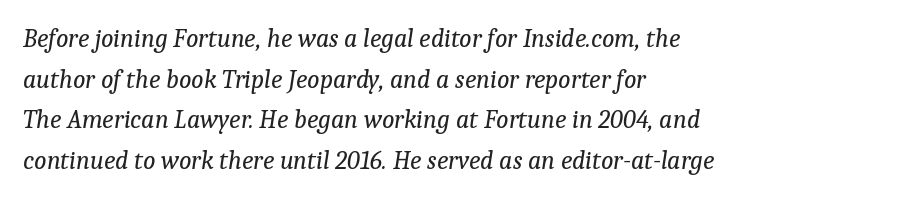
Q: Is the text bold? A: No.
Q: Is the text italic (slanted)? A: Yes, it leans right by about 9 degrees.
Q: Is the text underlined? A: No.
Q: How is the paragraph aligned? A: Left-aligned.
Q: Is the spacing between letters normal or unusually wide? A: Normal.
Q: Is the spacing between lines tight, normal or loose? A: Normal.
